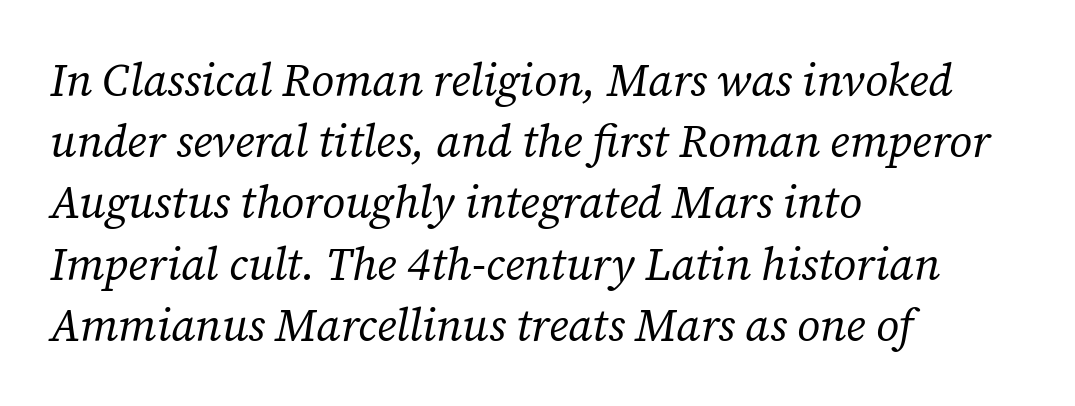
{"serif": "yes", "italic": "yes", "lean": "right", "slant_degrees": 12, "bold": "no", "weight": "regular", "width": "normal", "stroke_contrast": "low", "x_height": "medium", "monospaced": "no", "underline": "no", "align": "left", "line_spacing": "normal", "line_spacing_ratio": 1.36, "letter_spacing": "normal", "letter_spacing_em": 0.0, "glyph_px": 45}
